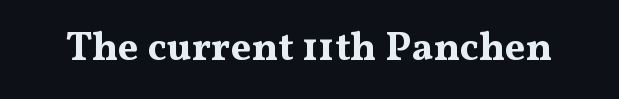
The image shows 41 px bold, wide serif type, upright; set normal letter spacing, not underlined; medium stroke contrast and a medium x-height.
